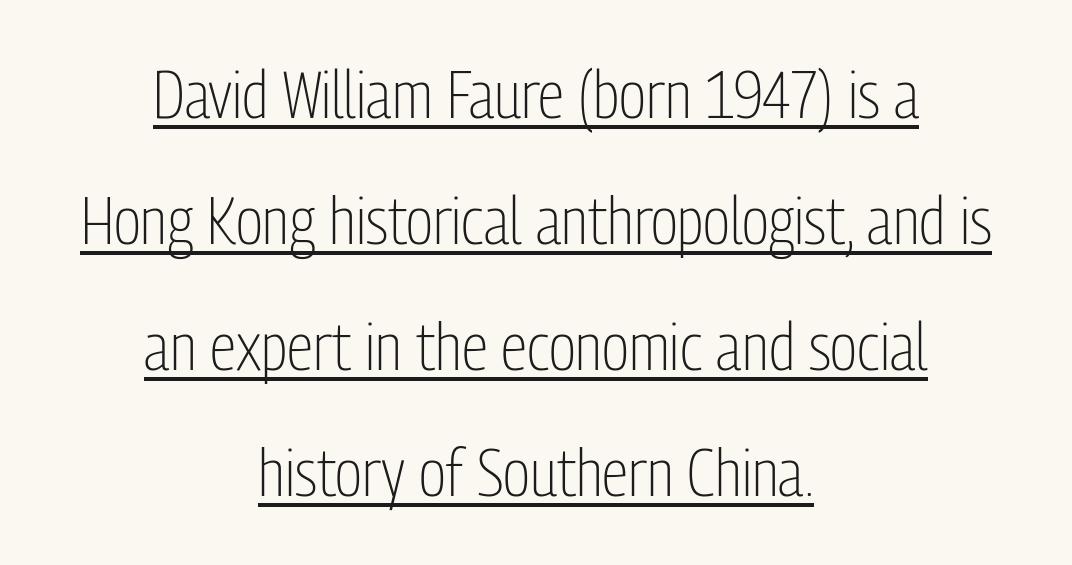
{"serif": "no", "italic": "no", "bold": "no", "weight": "light", "width": "condensed", "stroke_contrast": "low", "x_height": "medium", "monospaced": "no", "underline": "yes", "align": "center", "line_spacing_ratio": 1.88, "letter_spacing": "normal", "letter_spacing_em": 0.0, "glyph_px": 67}
